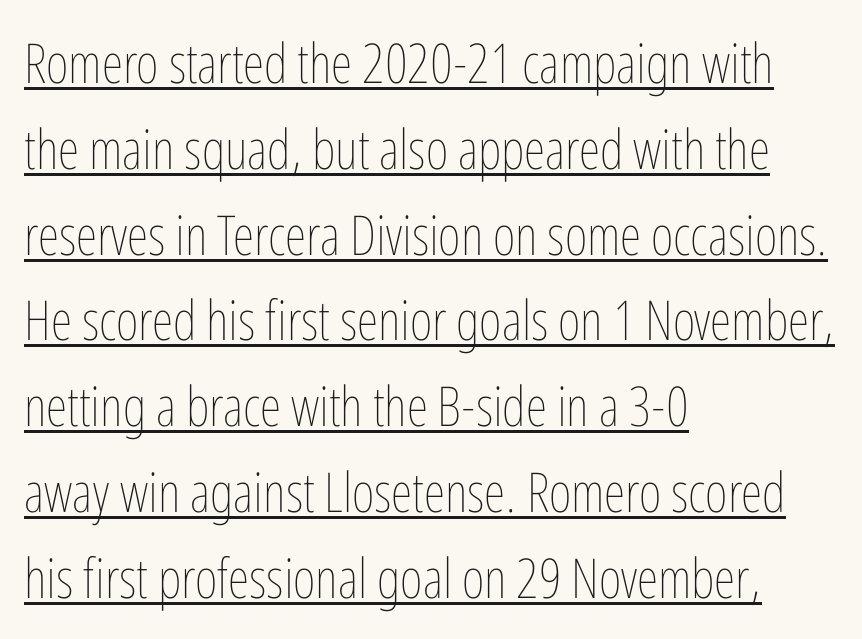
Q: Is the text bold? A: No.
Q: Is the text italic (slanted)? A: No, it is upright.
Q: Is the text underlined? A: Yes.
Q: How is the paragraph aligned? A: Left-aligned.
Q: Is the spacing between letters normal or unusually wide? A: Normal.
Q: Is the spacing between lines tight, normal or loose? A: Normal.
Q: Width (condensed, normal, or wide)? A: Condensed.
Q: Stroke contrast? A: Low.
Q: x-height? A: Medium.
Q: Monospaced? A: No.
